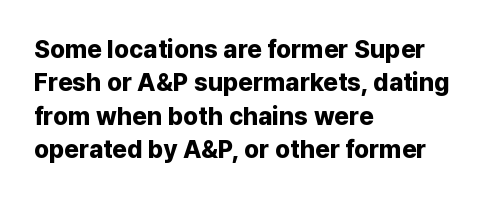
Notice how the passage keeps a crisp vertical edge on the left only. Ordinary non-slanted type is in use. This sample uses plain, unmodified letter spacing. Strong, thick strokes mark this as bold type. Normally led — the rows are evenly, conventionally spaced.
